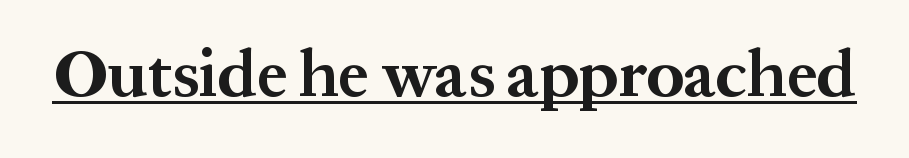
The image shows 67 px bold serif type, upright; set normal letter spacing, underlined; medium stroke contrast and a medium x-height.
